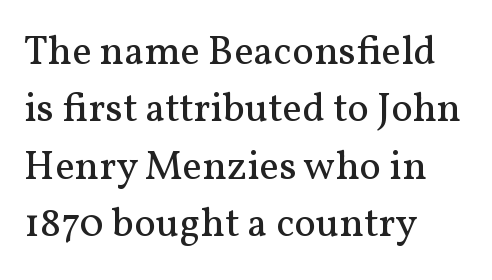
{"serif": "yes", "italic": "no", "bold": "no", "weight": "regular", "width": "normal", "stroke_contrast": "medium", "x_height": "medium", "monospaced": "no", "underline": "no", "align": "left", "line_spacing": "normal", "line_spacing_ratio": 1.4, "letter_spacing": "normal", "letter_spacing_em": 0.0, "glyph_px": 41}
